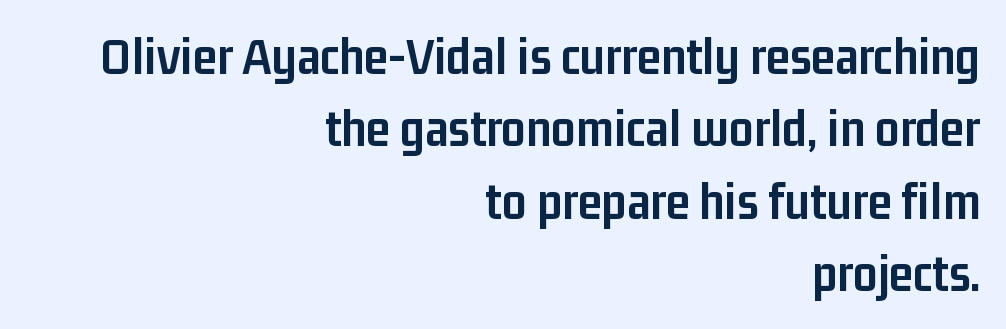
Q: Is the text bold? A: Yes.
Q: Is the text italic (slanted)? A: No, it is upright.
Q: Is the typeface a serif or a sans-serif typeface? A: Sans-serif.
Q: Is the text underlined? A: No.
Q: How is the paragraph aligned? A: Right-aligned.
Q: Is the spacing between letters normal or unusually wide? A: Normal.
Q: Is the spacing between lines tight, normal or loose? A: Normal.
Q: Width (condensed, normal, or wide)? A: Condensed.
Q: Stroke contrast? A: Low.
Q: x-height? A: Medium.
Q: Monospaced? A: No.
